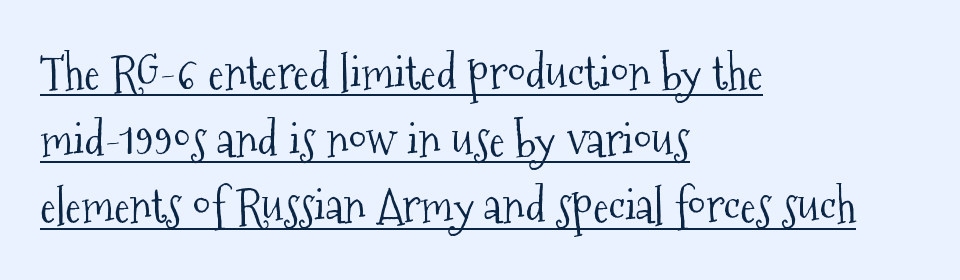
{"serif": "yes", "italic": "no", "bold": "no", "weight": "light", "width": "condensed", "stroke_contrast": "medium", "x_height": "medium", "monospaced": "no", "underline": "yes", "align": "left", "line_spacing": "normal", "line_spacing_ratio": 1.42, "letter_spacing": "normal", "letter_spacing_em": 0.0, "glyph_px": 47}
